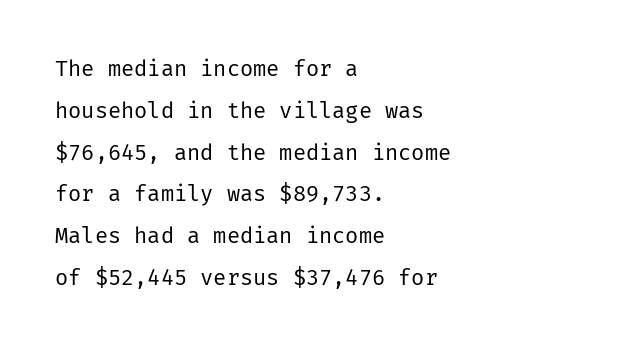
The face used here is rendered with its standard letterfit. The words here are not underlined. These glyphs show unthickened strokes, regular width or finer. The specimen reads as upright at a glance. The ragged edge is on the right, which tells us the setting is flush left. Quick note: interline space is abundant.
